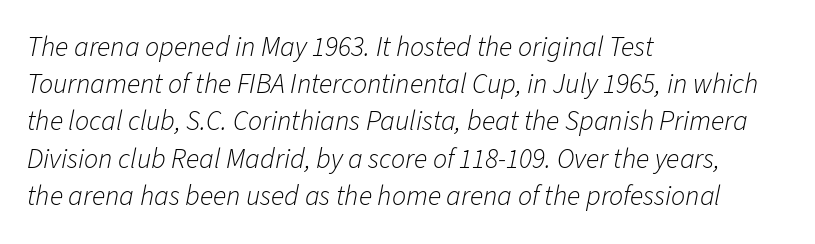
Whoever set this chose a conventional vertical rhythm. Plain, unruled lines of type. Tall strokes in this sample are angled rather than plumb. No letter is thick-stroked: the sample isn't bold. Visually the block forms a straight wall on the left and a jagged coastline on the right. Caption: standard tracking, unaltered.
